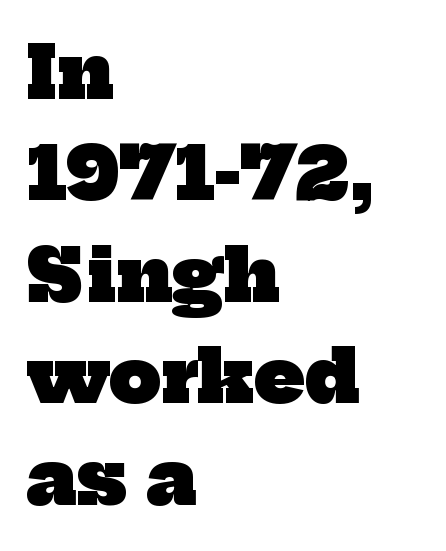
{"serif": "yes", "bold": "yes", "weight": "heavy", "width": "normal", "stroke_contrast": "low", "x_height": "medium", "monospaced": "no", "underline": "no", "align": "left", "line_spacing": "normal", "line_spacing_ratio": 1.39, "letter_spacing": "normal", "letter_spacing_em": 0.0, "glyph_px": 73}
